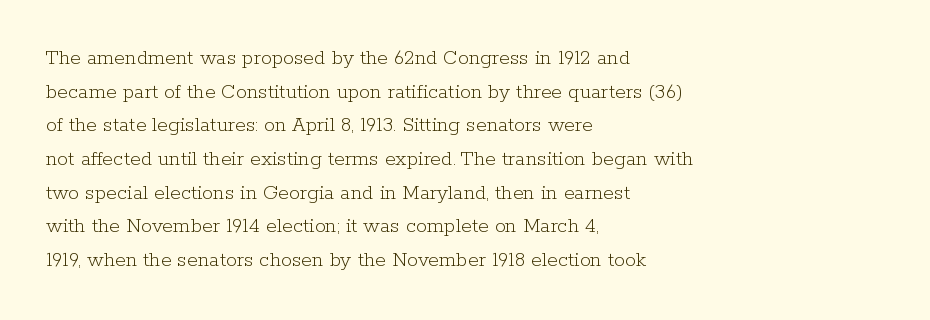
Unbolded letterforms with no extra heft. The letterforms sit shoulder to shoulder at normal distance. Line spacing here is normal. Glance below the letters and you will spot only blank space. Visually the block forms a straight wall on the left and a jagged coastline on the right.
